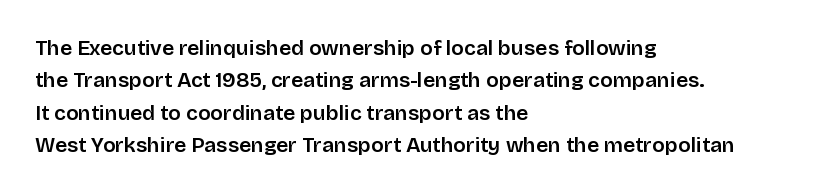
{"italic": "no", "underline": "no", "align": "left", "line_spacing": "normal", "line_spacing_ratio": 1.54, "letter_spacing": "normal", "letter_spacing_em": 0.0, "glyph_px": 21}
